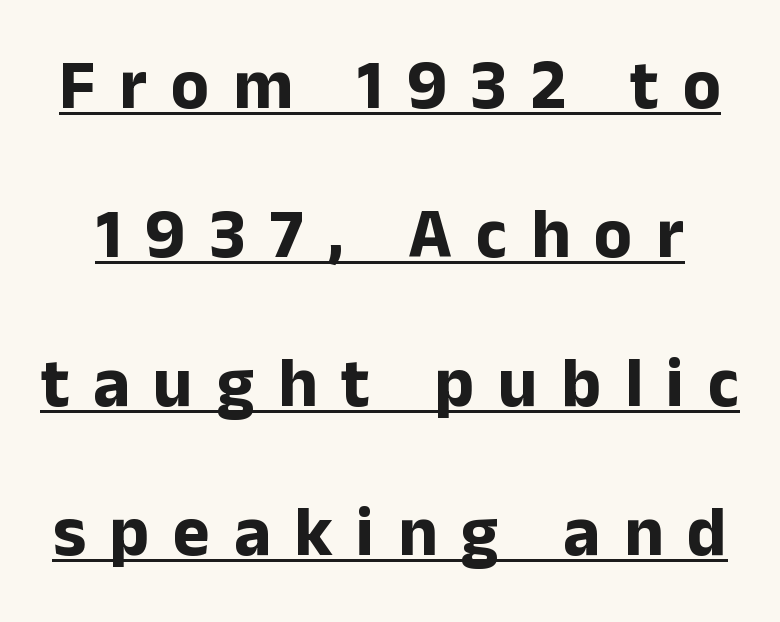
Q: Is the text bold? A: Yes.
Q: Is the text italic (slanted)? A: No, it is upright.
Q: Is the typeface a serif or a sans-serif typeface? A: Sans-serif.
Q: Is the text underlined? A: Yes.
Q: Is the spacing between letters normal or unusually wide? A: Unusually wide.
Q: Is the spacing between lines tight, normal or loose? A: Loose.
Q: Width (condensed, normal, or wide)? A: Normal.
Q: Stroke contrast? A: Low.
Q: x-height? A: Medium.
Q: Monospaced? A: No.
